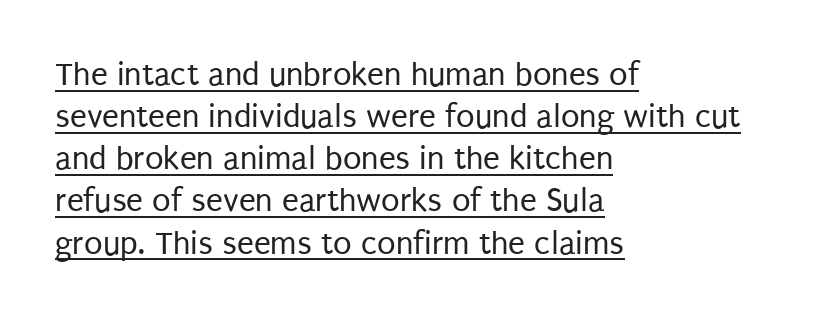
To sum up the face: it is a sans, with no serifs. No extra tracking has been applied to these lines. Stem width sits at or under what a default text font uses. Quick note: not italic, upright.
